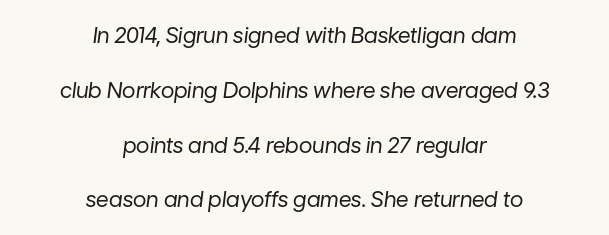
Q: Is the text bold? A: No.
Q: Is the text italic (slanted)? A: Yes, it leans right by about 7 degrees.
Q: Is the text underlined? A: No.
Q: How is the paragraph aligned? A: Centered.
Q: Is the spacing between letters normal or unusually wide? A: Normal.
Q: Is the spacing between lines tight, normal or loose? A: Loose.
